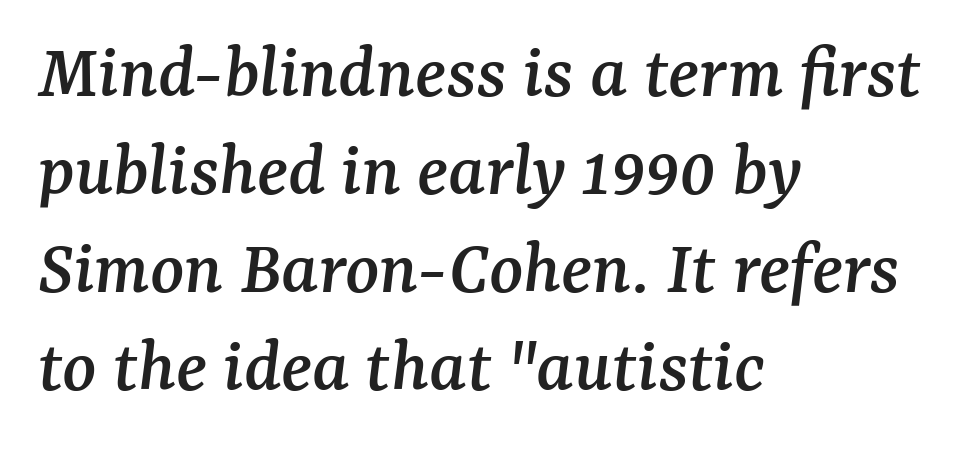
Q: Is the text italic (slanted)? A: Yes, it leans right by about 7 degrees.
Q: Is the typeface a serif or a sans-serif typeface? A: Serif.
Q: Is the text underlined? A: No.
Q: How is the paragraph aligned? A: Left-aligned.
Q: Is the spacing between letters normal or unusually wide? A: Normal.
Q: Width (condensed, normal, or wide)? A: Normal.
Q: Stroke contrast? A: Medium.
Q: x-height? A: Medium.
Q: Monospaced? A: No.
